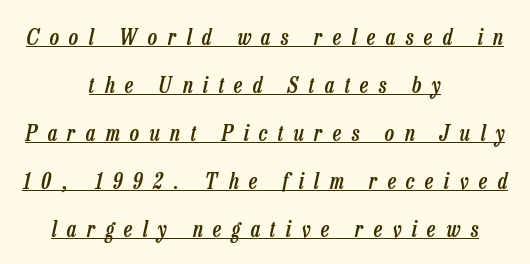
Glance below the letters and you will spot a drawn line. Horizontal alignment here is central, giving a formal, balanced look. On the weight axis this lands at semibold, roughly 600. The passage shown has open, widely tracked lettering throughout. Slanted lettering throughout. A typesetter would call this leading open, well beyond the default.
